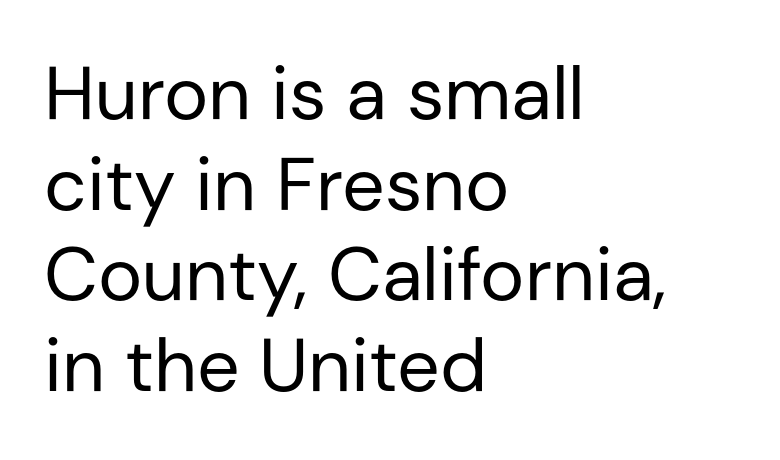
The image shows 75 px regular-weight sans-serif type, upright; set left-aligned, line spacing 1.21x, normal letter spacing, not underlined; low stroke contrast and a medium x-height.
